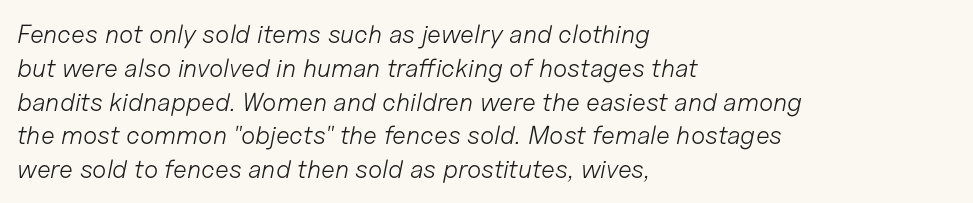
The image shows 26 px text type, italic (leaning right); set left-aligned, normal line spacing (1.3x), normal letter spacing, not underlined.
